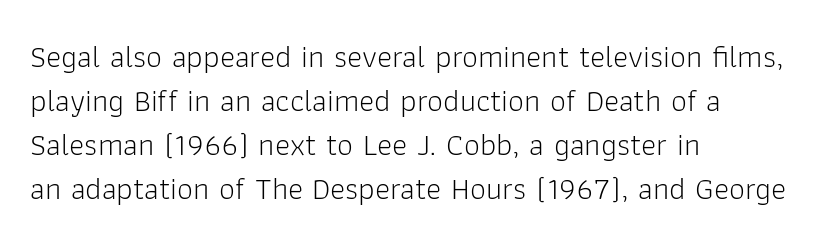
Each letter keeps its own natural width here, so spacing adapts to shape. Compared with typical paragraphs, the rows here are spaced about the same. The string is rendered with underlining switched off. Weight: regular or lighter. Default kerning and tracking; the words read as compact shapes.
